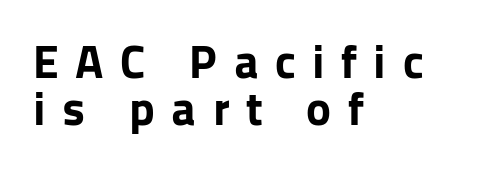
Q: Is the text bold? A: Yes.
Q: Is the text italic (slanted)? A: No, it is upright.
Q: Is the typeface a serif or a sans-serif typeface? A: Sans-serif.
Q: Is the text underlined? A: No.
Q: How is the paragraph aligned? A: Left-aligned.
Q: Is the spacing between letters normal or unusually wide? A: Unusually wide.
Q: Is the spacing between lines tight, normal or loose? A: Tight.
Q: Width (condensed, normal, or wide)? A: Normal.
Q: Stroke contrast? A: Low.
Q: x-height? A: Medium.
Q: Monospaced? A: No.
